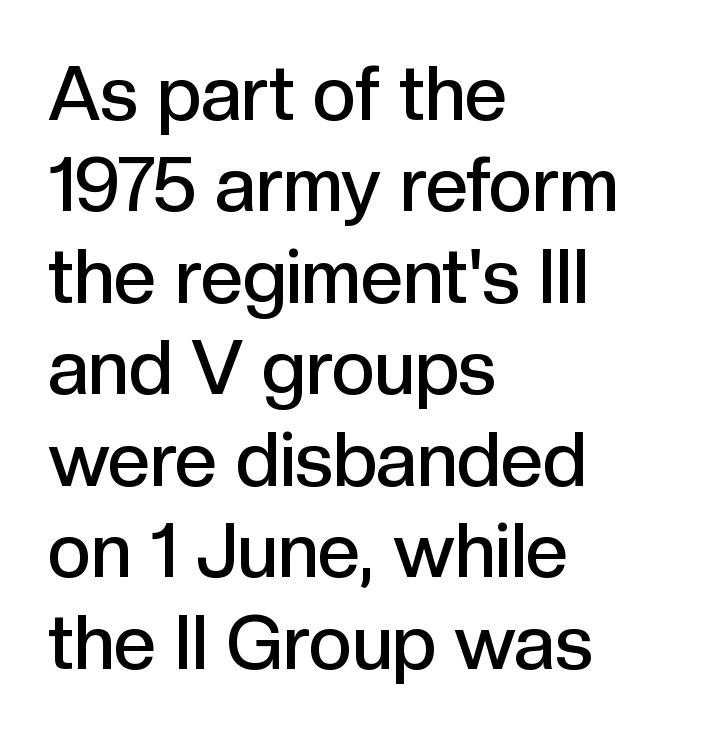
The letters advance in unequal steps, a hallmark of proportional type. A student would call this left alignment; a typographer would say flush left, rag right. Students, note that the glyphs here touch the page at normal intervals. This is sans-serif lettering, the kind often seen on screens and signage. Descenders are the only things crossing below the line. Does the lettering tilt? It doesn't — this is upright.
